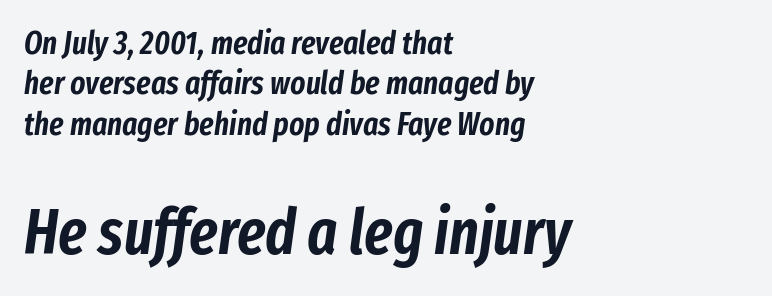
Q: Is the text italic (slanted)? A: Yes, it leans right by about 8 degrees.
Q: Is the text underlined? A: No.
Q: How is the paragraph aligned? A: Left-aligned.
Q: Is the spacing between letters normal or unusually wide? A: Normal.
Q: Is the spacing between lines tight, normal or loose? A: Normal.
Q: Which block of text is set in a larger size, the first (top) or the second (bottom)? A: The second (bottom) one.
Q: Width (condensed, normal, or wide)? A: Condensed.
Q: Stroke contrast? A: Low.
Q: x-height? A: Medium.
Q: Monospaced? A: No.
